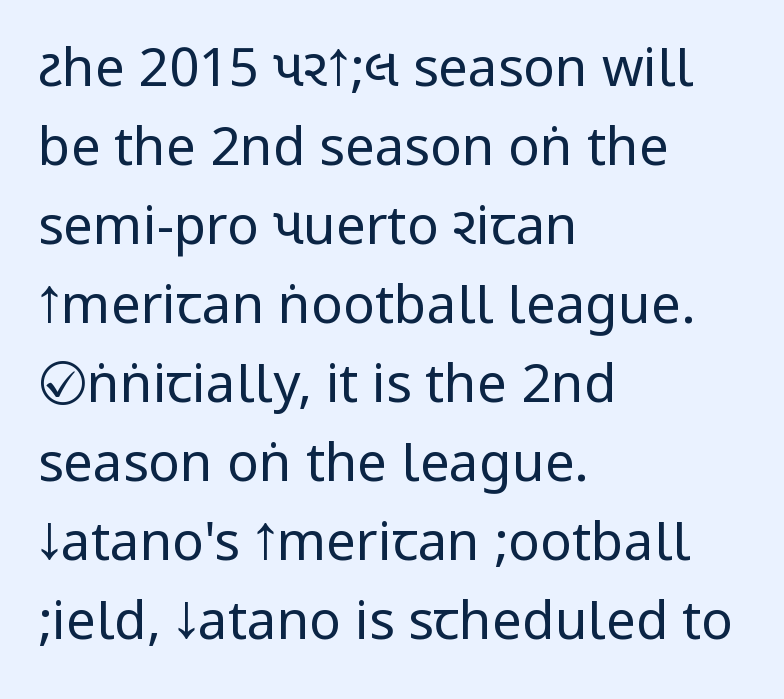
The image shows 53 px regular-weight, condensed sans-serif type, upright; set left-aligned, normal line spacing (1.49x), normal letter spacing, not underlined; low stroke contrast.
